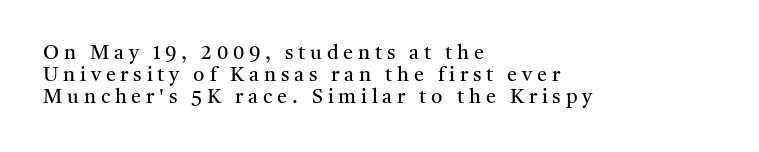
In CSS terms this would be text-align: left. The strokes are not fattened; the text isn't bold. Only glyphs here, with clear space below each row. This rendering widens character spacing well past its baseline value. Designer's note — italics off, roman on. Honestly, the rows look squashed on top of each other.
